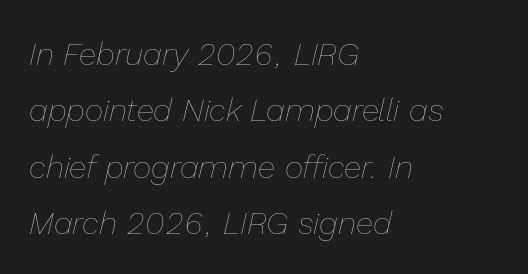
Q: Is the text bold? A: No.
Q: Is the text italic (slanted)? A: Yes, it leans right by about 13 degrees.
Q: Is the text underlined? A: No.
Q: How is the paragraph aligned? A: Left-aligned.
Q: Is the spacing between letters normal or unusually wide? A: Normal.
Q: Width (condensed, normal, or wide)? A: Normal.
Q: Stroke contrast? A: Low.
Q: x-height? A: Medium.
Q: Monospaced? A: No.
